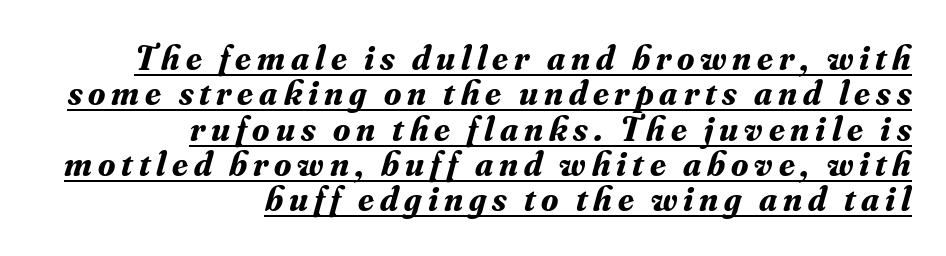
{"serif": "yes", "italic": "yes", "lean": "right", "slant_degrees": 16, "bold": "yes", "weight": "bold", "width": "normal", "stroke_contrast": "medium", "x_height": "small", "monospaced": "no", "underline": "yes", "align": "right", "line_spacing": "tight", "line_spacing_ratio": 1.01, "glyph_px": 35}
